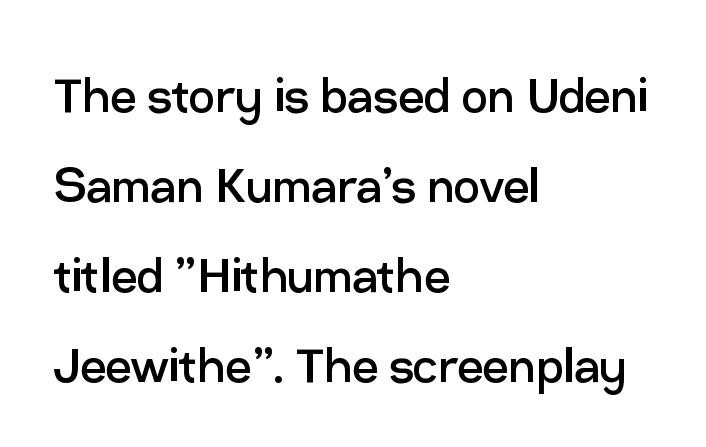
The image shows 58 px regular-weight sans-serif type, upright; set left-aligned, normal line spacing (1.55x), normal letter spacing, not underlined; low stroke contrast and a medium x-height.
